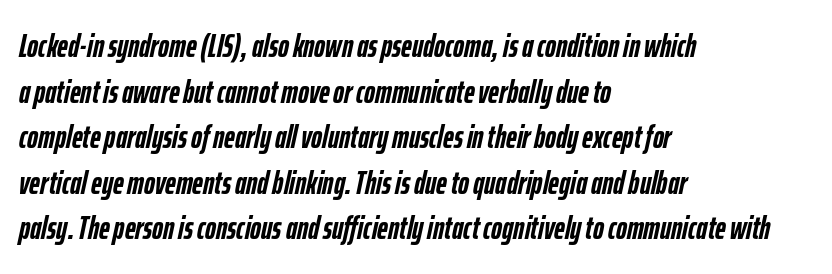
The image shows 33 px semibold, condensed type, italic (leaning right); set left-aligned, normal line spacing (1.38x), normal letter spacing, not underlined; low stroke contrast and a medium x-height.
